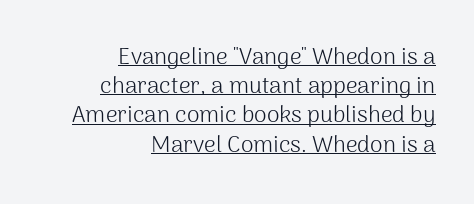
{"italic": "no", "bold": "no", "underline": "yes", "align": "right", "line_spacing": "normal", "line_spacing_ratio": 1.27, "letter_spacing": "normal", "letter_spacing_em": 0.0, "glyph_px": 23}
